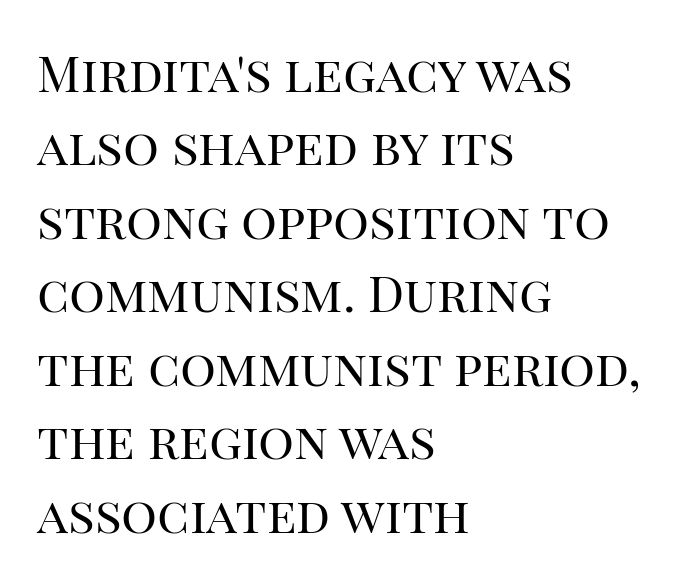
The image shows 50 px regular-weight serif type, upright; set left-aligned, normal line spacing (1.47x), normal letter spacing, not underlined; high stroke contrast and a large x-height.
